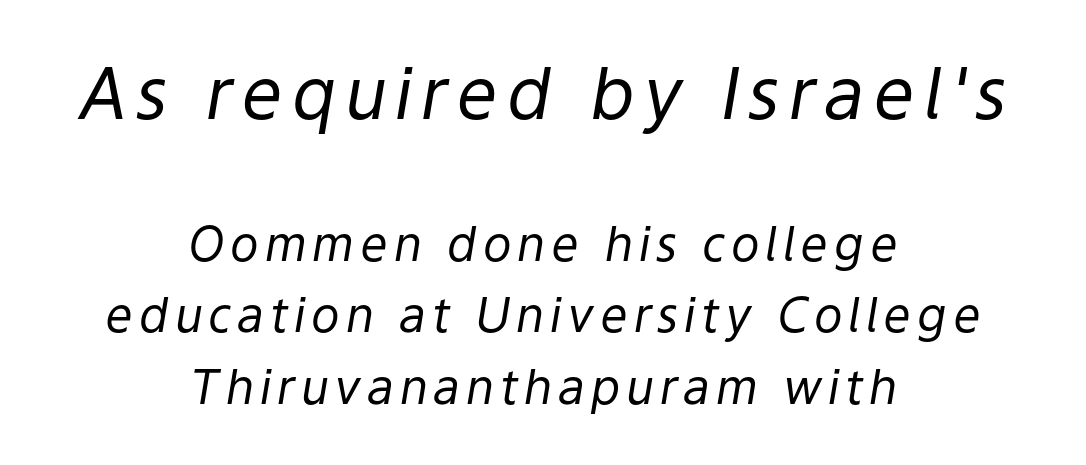
{"italic": "yes", "lean": "right", "slant_degrees": 9, "bold": "no", "weight": "regular", "width": "normal", "stroke_contrast": "low", "x_height": "medium", "monospaced": "no", "underline": "no", "align": "center", "line_spacing": "normal", "line_spacing_ratio": 1.49, "larger_block": "first", "size_ratio": 1.5, "glyph_px": 72}
